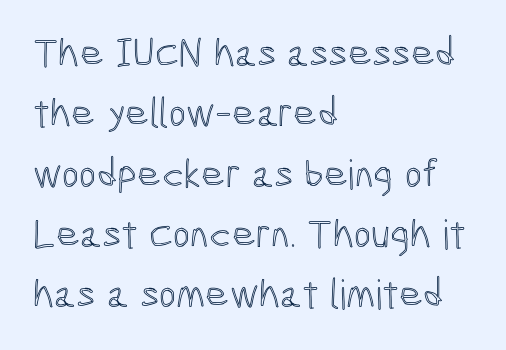
Q: Is the text italic (slanted)? A: No, it is upright.
Q: Is the text underlined? A: No.
Q: How is the paragraph aligned? A: Left-aligned.
Q: Is the spacing between letters normal or unusually wide? A: Normal.
Q: Is the spacing between lines tight, normal or loose? A: Normal.
Q: Width (condensed, normal, or wide)? A: Condensed.
Q: x-height? A: Medium.
Q: Monospaced? A: No.
